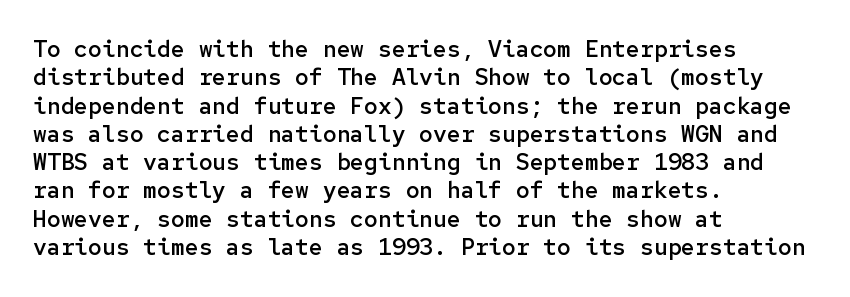
Q: Is the text bold? A: Semi-bold.
Q: Is the text italic (slanted)? A: No, it is upright.
Q: Is the text underlined? A: No.
Q: How is the paragraph aligned? A: Left-aligned.
Q: Is the spacing between letters normal or unusually wide? A: Normal.
